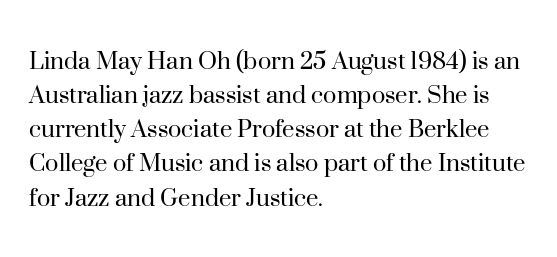
Q: Is the text bold? A: No.
Q: Is the text italic (slanted)? A: No, it is upright.
Q: Is the typeface a serif or a sans-serif typeface? A: Serif.
Q: Is the text underlined? A: No.
Q: How is the paragraph aligned? A: Left-aligned.
Q: Is the spacing between letters normal or unusually wide? A: Normal.
Q: Width (condensed, normal, or wide)? A: Normal.
Q: Stroke contrast? A: High.
Q: x-height? A: Small.
Q: Monospaced? A: No.
